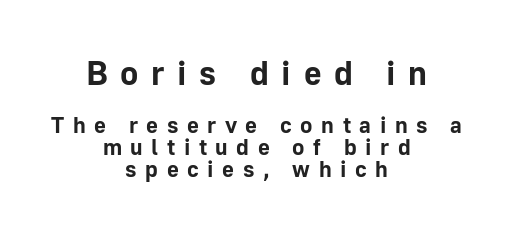
Whoever set this chose condensed vertical rhythm over breathing room. Compared with typical body copy, the letter spacing here is much looser. Letters rest on an invisible, unmarked baseline. Nope, not italic — everything's standing straight.
